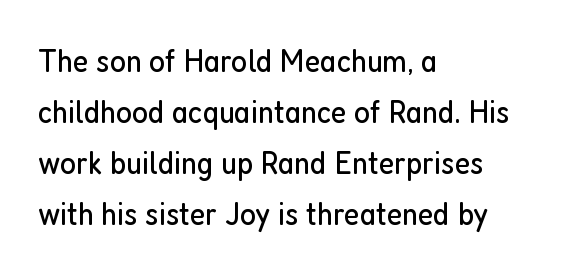
{"serif": "no", "italic": "no", "bold": "no", "weight": "regular", "width": "condensed", "stroke_contrast": "low", "x_height": "medium", "monospaced": "no", "underline": "no", "align": "left", "line_spacing": "normal", "line_spacing_ratio": 1.5, "letter_spacing": "normal", "letter_spacing_em": 0.0, "glyph_px": 34}
